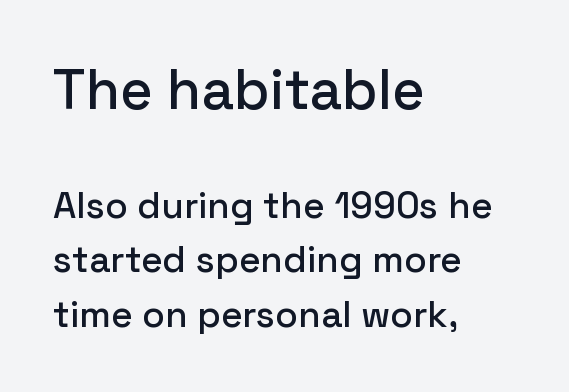
{"serif": "no", "italic": "no", "width": "normal", "stroke_contrast": "low", "x_height": "medium", "monospaced": "no", "underline": "no", "align": "left", "line_spacing": "normal", "line_spacing_ratio": 1.48, "letter_spacing": "normal", "letter_spacing_em": 0.0, "larger_block": "first", "size_ratio": 1.51, "glyph_px": 56}
